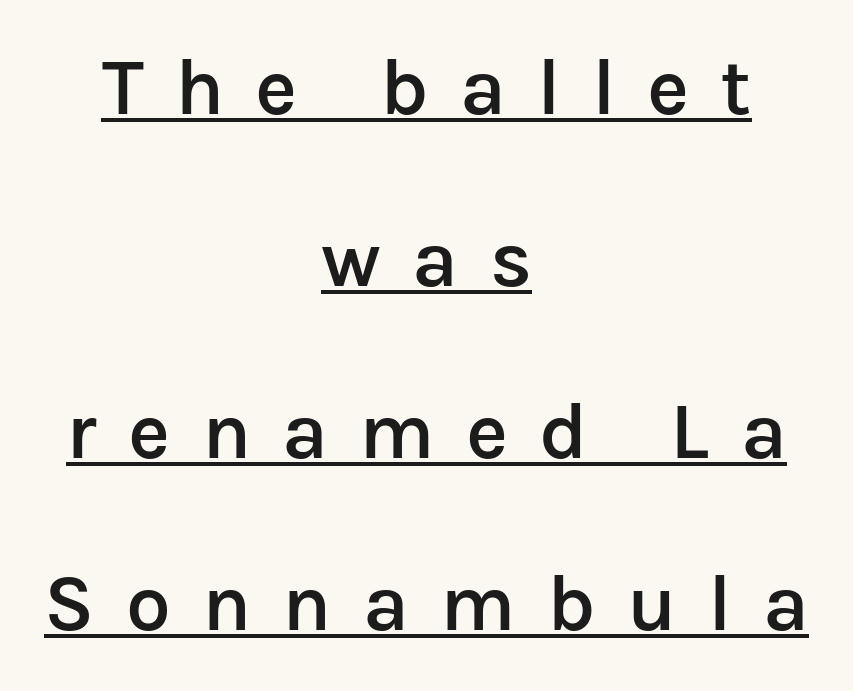
Q: Is the text bold? A: Semi-bold.
Q: Is the text italic (slanted)? A: No, it is upright.
Q: Is the typeface a serif or a sans-serif typeface? A: Sans-serif.
Q: Is the text underlined? A: Yes.
Q: How is the paragraph aligned? A: Centered.
Q: Is the spacing between letters normal or unusually wide? A: Unusually wide.
Q: Is the spacing between lines tight, normal or loose? A: Loose.
Q: Width (condensed, normal, or wide)? A: Normal.
Q: Stroke contrast? A: Low.
Q: x-height? A: Medium.
Q: Monospaced? A: No.
